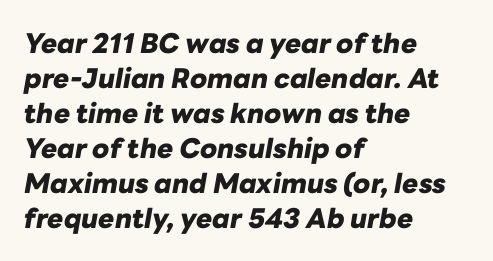
Does the weight exceed regular? Yes, all the way to bold. The rag falls on the right side of this text block. Tracking value appears to be zero — textbook default spacing. The leading is moderate, giving the passage an even texture.
